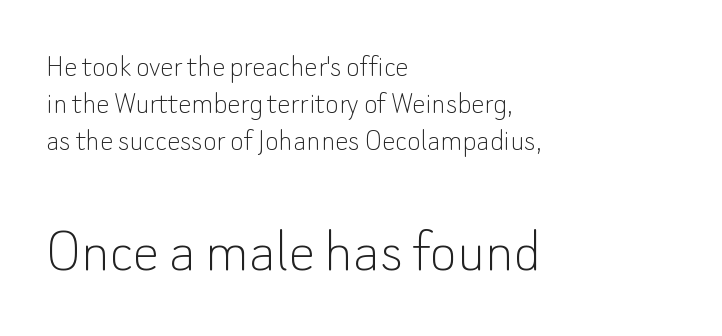
The typeface has the unassuming heft of standard copy or less. The passage shown has conventional tracking throughout. The passage shown stacks its lines with hardly any gap. Note the varied advance widths — an 'i' is clearly narrower than an 'm'. Which margin do the lines hug? The left one — the right edge is uneven.
